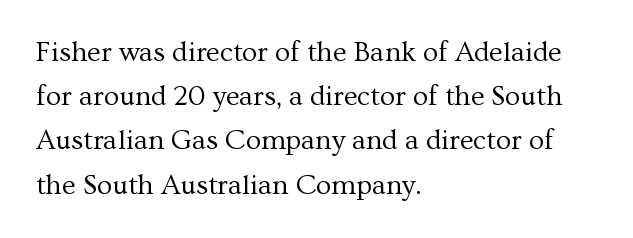
{"serif": "yes", "italic": "no", "bold": "no", "weight": "regular", "width": "normal", "stroke_contrast": "medium", "x_height": "medium", "monospaced": "no", "underline": "no", "align": "left", "line_spacing": "normal", "line_spacing_ratio": 1.58, "letter_spacing": "normal", "letter_spacing_em": 0.0, "glyph_px": 28}
